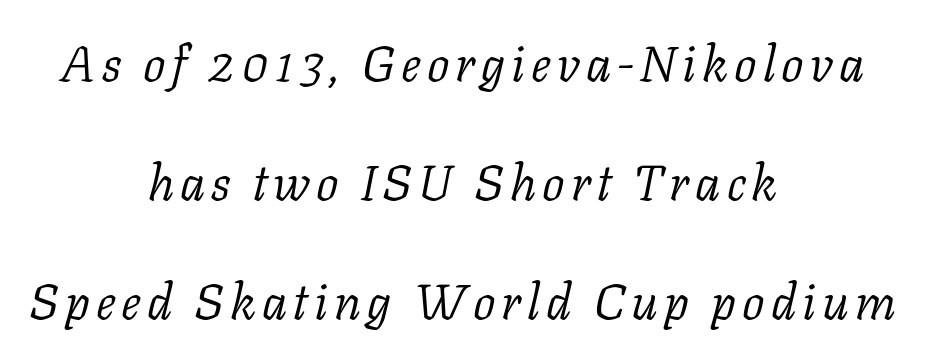
{"serif": "yes", "italic": "yes", "lean": "right", "slant_degrees": 11, "bold": "no", "weight": "light", "width": "normal", "stroke_contrast": "low", "x_height": "medium", "monospaced": "no", "underline": "no", "align": "center", "line_spacing": "loose", "line_spacing_ratio": 2.38, "glyph_px": 50}
